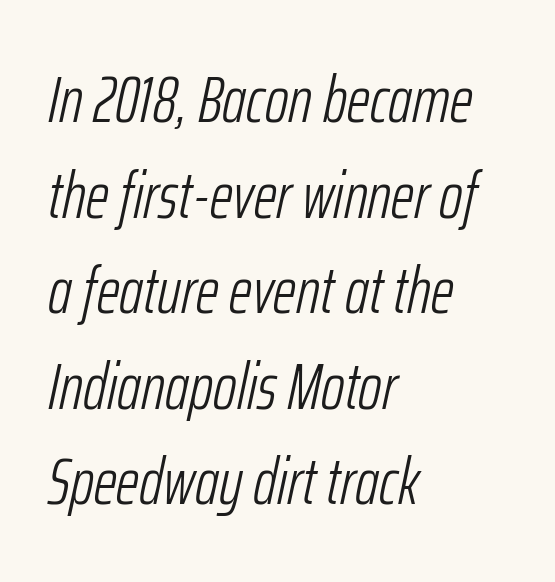
{"italic": "yes", "lean": "right", "slant_degrees": 12, "bold": "no", "weight": "light", "width": "condensed", "stroke_contrast": "low", "x_height": "medium", "monospaced": "no", "underline": "no", "align": "left", "line_spacing": "normal", "line_spacing_ratio": 1.47, "letter_spacing": "normal", "letter_spacing_em": 0.0, "glyph_px": 65}
